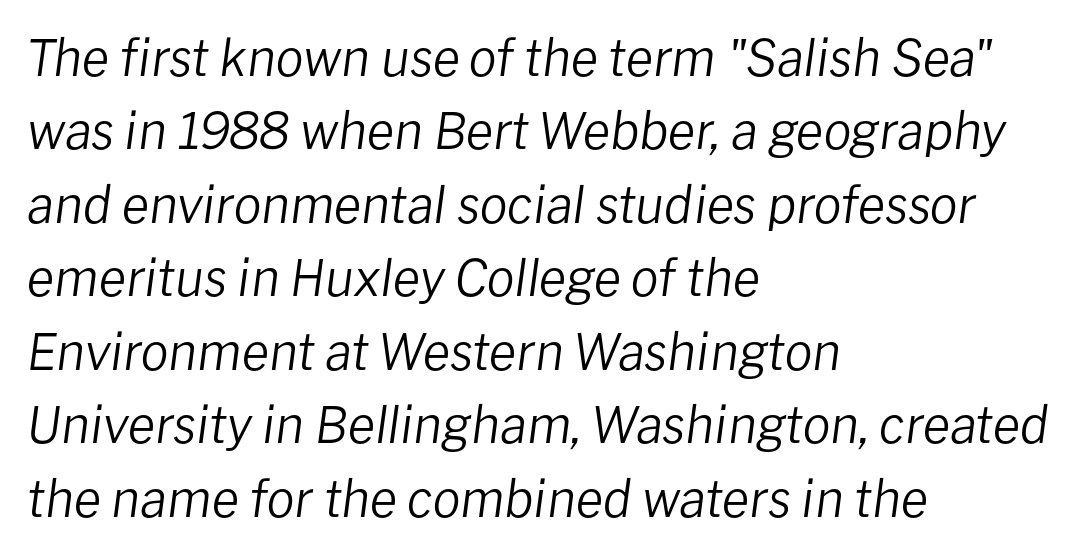
The image shows 50 px regular-weight type, italic (leaning right); set left-aligned, normal line spacing (1.47x), normal letter spacing, not underlined; low stroke contrast and a medium x-height.
